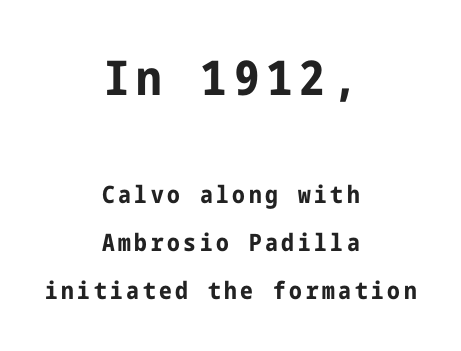
{"serif": "no", "italic": "no", "bold": "yes", "weight": "bold", "width": "condensed", "stroke_contrast": "low", "x_height": "medium", "underline": "no", "align": "center", "line_spacing": "loose", "line_spacing_ratio": 2.0, "larger_block": "first", "size_ratio": 2.0, "glyph_px": 48}
